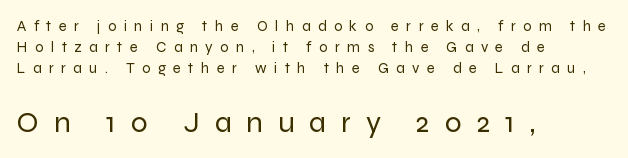
Each new line begins a customary step beneath the previous one. Words float on clear page, feet unadorned. Short and long lines alike share a common starting point at left. Observe the wide spacing: letters keep a clear distance from each other. The rendering shows plain stroke endings on the letterforms — a sans-serif design.
